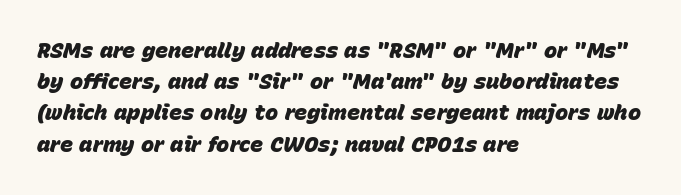
The image shows 22 px bold type, italic (leaning right); set left-aligned, normal line spacing (1.42x), normal letter spacing, not underlined.
